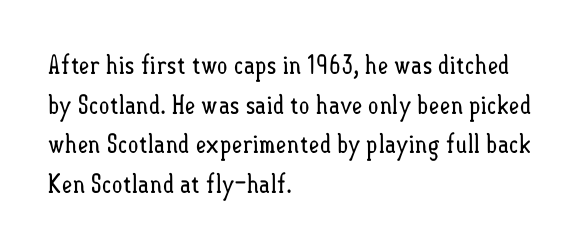
The block of text has a typical density, with ordinary space between rows. The line texture is even and compact thanks to regular tracking. Nothing heavy about these letters — not bold at all. Which margin do the lines hug? The left one — the right edge is uneven.
